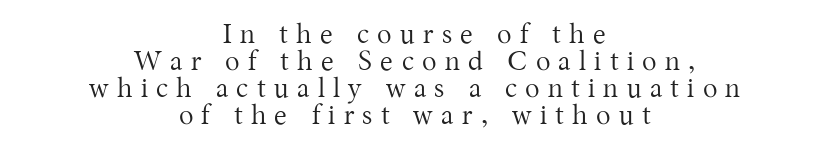
{"italic": "no", "bold": "no", "underline": "no", "align": "center", "line_spacing": "tight", "line_spacing_ratio": 1.0, "letter_spacing": "wide", "letter_spacing_em": 0.31, "glyph_px": 27}
